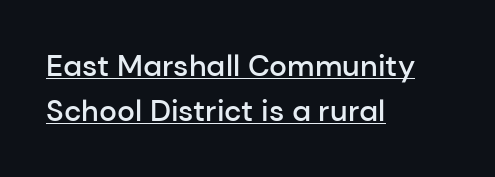
Q: Is the text bold? A: Semi-bold.
Q: Is the text italic (slanted)? A: No, it is upright.
Q: Is the typeface a serif or a sans-serif typeface? A: Sans-serif.
Q: Is the text underlined? A: Yes.
Q: How is the paragraph aligned? A: Left-aligned.
Q: Is the spacing between letters normal or unusually wide? A: Normal.
Q: Is the spacing between lines tight, normal or loose? A: Normal.
Q: Width (condensed, normal, or wide)? A: Normal.
Q: Stroke contrast? A: Low.
Q: x-height? A: Medium.
Q: Monospaced? A: No.
